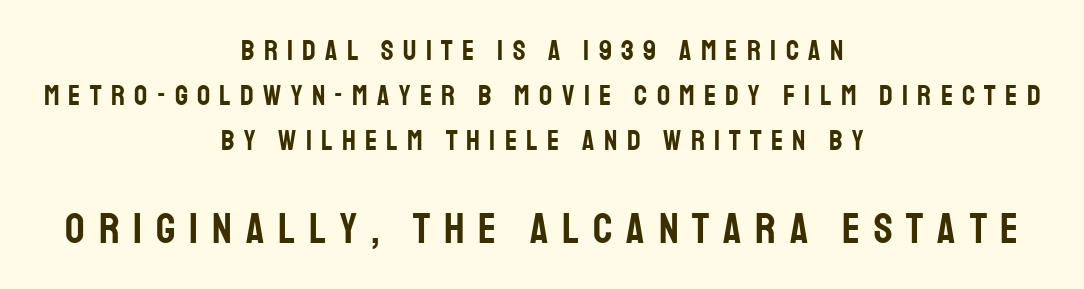
The image shows 43 px condensed sans-serif type, upright; set centered, normal line spacing (1.56x), unusually wide letter spacing (+0.32 em), not underlined; the second (bottom) block is 1.48x larger; low stroke contrast and a large x-height.
